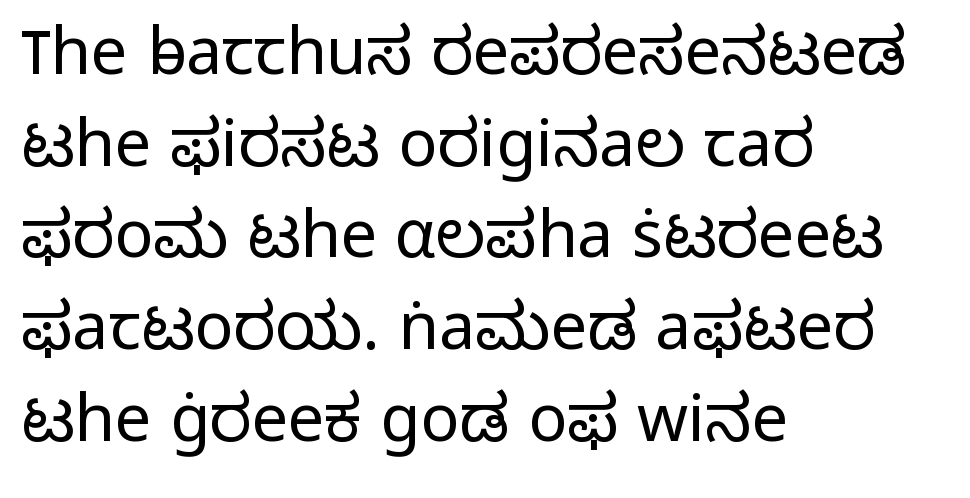
Proportional: the letters do not fall into vertical columns. The typeface has the unassuming heft of standard copy or less. Check under the words: just untouched page. These lines are set flush left with a ragged right edge.
